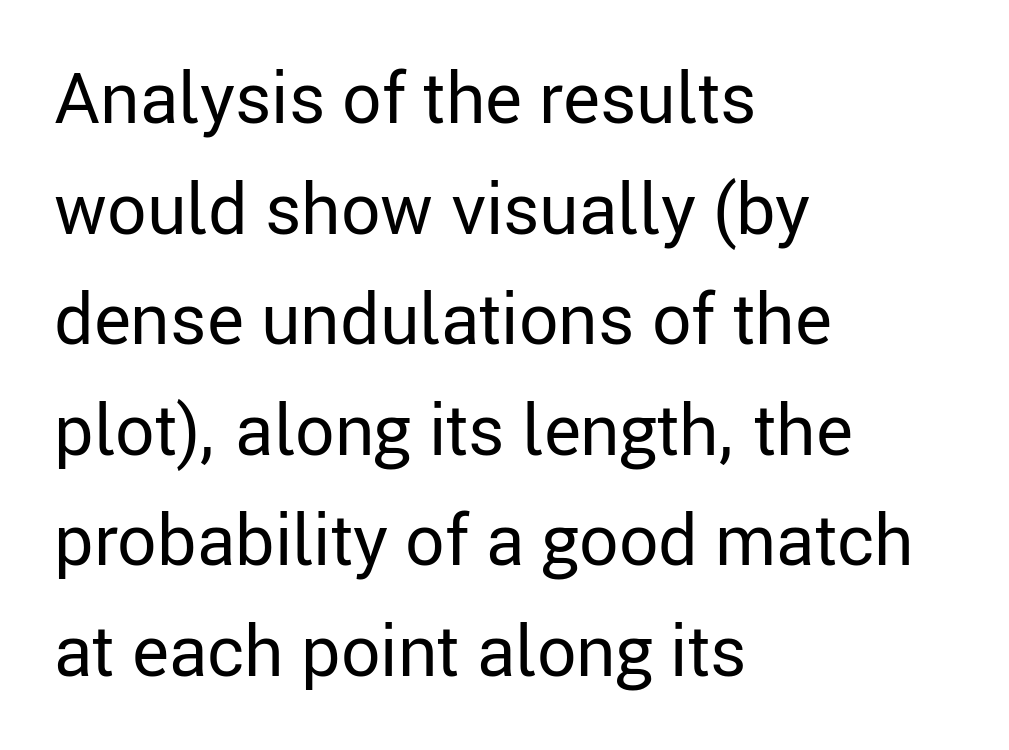
The image shows 70 px regular-weight sans-serif type, upright; set left-aligned, normal line spacing (1.58x), normal letter spacing, not underlined; low stroke contrast and a medium x-height.
